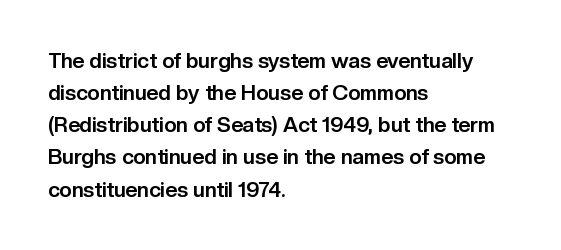
Q: Is the text bold? A: Yes.
Q: Is the text italic (slanted)? A: No, it is upright.
Q: Is the text underlined? A: No.
Q: How is the paragraph aligned? A: Left-aligned.
Q: Is the spacing between letters normal or unusually wide? A: Normal.
Q: Is the spacing between lines tight, normal or loose? A: Normal.
